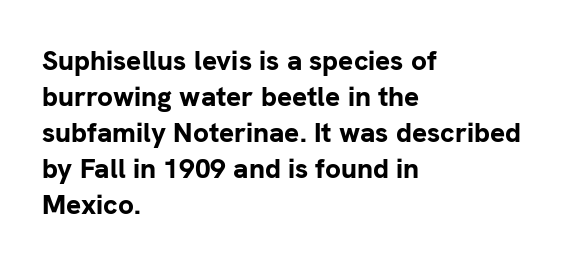
The image shows 28 px bold sans-serif type, upright; set left-aligned, normal line spacing (1.29x), normal letter spacing, not underlined; low stroke contrast and a medium x-height.
